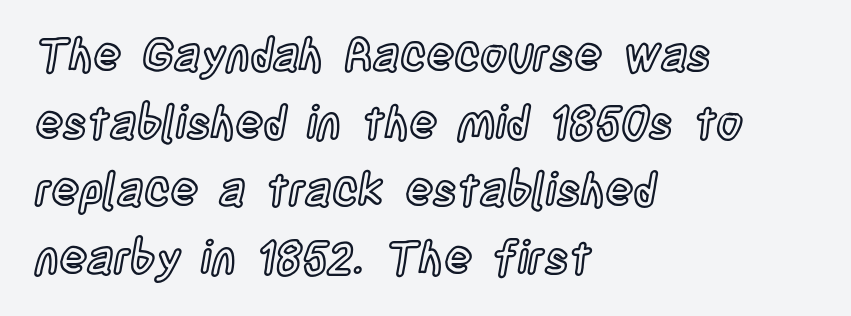
Q: Is the text italic (slanted)? A: Yes.
Q: Is the text underlined? A: No.
Q: How is the paragraph aligned? A: Left-aligned.
Q: Is the spacing between letters normal or unusually wide? A: Normal.
Q: Is the spacing between lines tight, normal or loose? A: Normal.
Q: Width (condensed, normal, or wide)? A: Condensed.
Q: x-height? A: Large.
Q: Monospaced? A: No.
